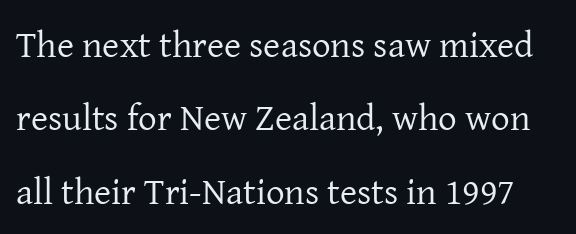
Q: Is the text bold? A: No.
Q: Is the text italic (slanted)? A: No, it is upright.
Q: Is the typeface a serif or a sans-serif typeface? A: Serif.
Q: Is the text underlined? A: No.
Q: Is the spacing between letters normal or unusually wide? A: Normal.
Q: Is the spacing between lines tight, normal or loose? A: Loose.
Q: Width (condensed, normal, or wide)? A: Normal.
Q: Stroke contrast? A: Low.
Q: x-height? A: Medium.
Q: Monospaced? A: No.
